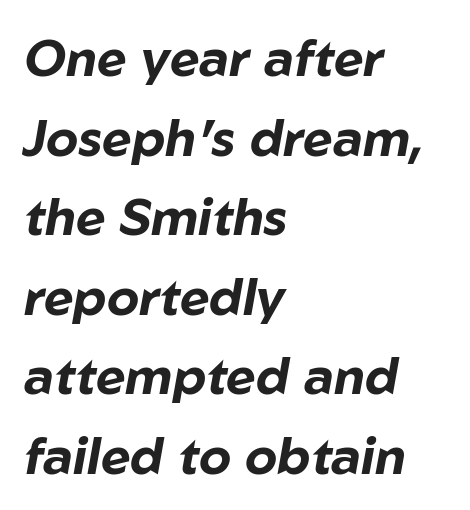
{"italic": "yes", "lean": "right", "slant_degrees": 10, "bold": "yes", "weight": "bold", "width": "normal", "stroke_contrast": "low", "x_height": "medium", "monospaced": "no", "underline": "no", "align": "left", "line_spacing": "normal", "line_spacing_ratio": 1.56, "letter_spacing": "normal", "letter_spacing_em": 0.0, "glyph_px": 51}
